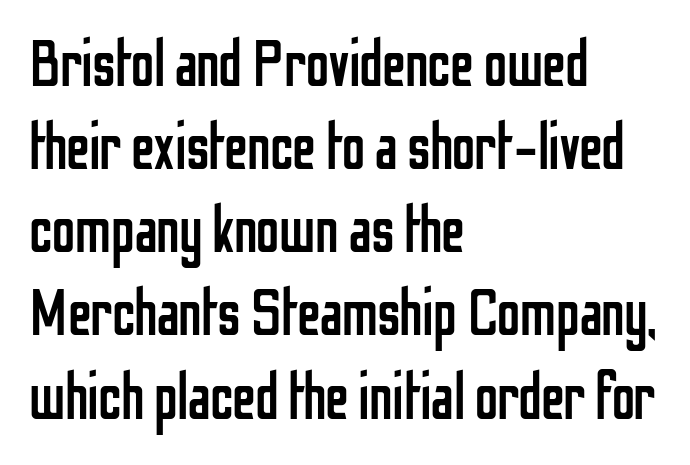
The image shows 66 px regular-weight, condensed sans-serif type, upright; set left-aligned, normal line spacing (1.26x), normal letter spacing, not underlined; low stroke contrast and a medium x-height.
